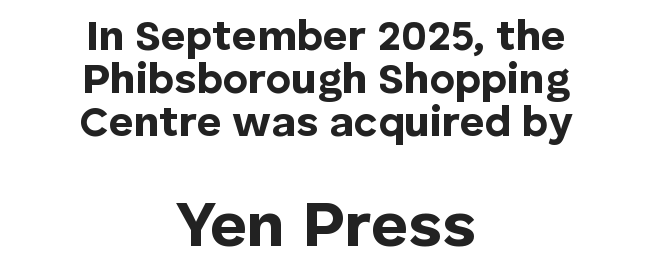
{"serif": "no", "italic": "no", "bold": "yes", "weight": "bold", "width": "normal", "stroke_contrast": "low", "x_height": "medium", "monospaced": "no", "underline": "no", "align": "center", "line_spacing": "tight", "line_spacing_ratio": 1.0, "letter_spacing": "normal", "letter_spacing_em": 0.0, "larger_block": "second", "size_ratio": 1.49, "glyph_px": 64}
